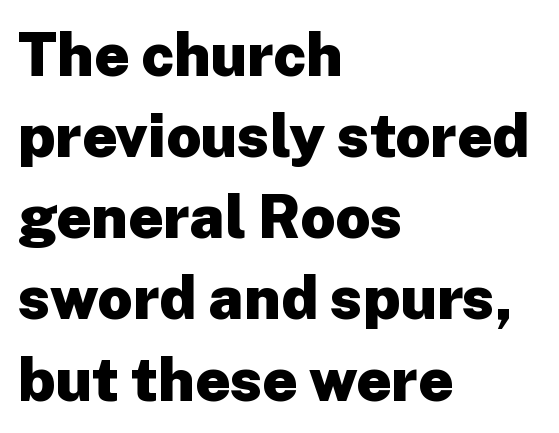
Is the letter spacing exaggerated? No — it looks like the ordinary default. Successive baselines arrive at the customary interval. Upright lettering throughout. The letters are bold, with thick, heavy strokes. Does the type have serifs? No, each stem ends abruptly. Proportional: the letters do not fall into vertical columns.
